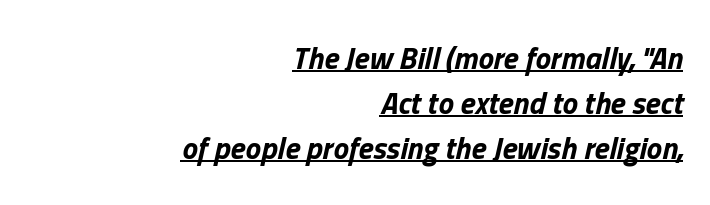
Q: Is the text bold? A: Yes.
Q: Is the text italic (slanted)? A: Yes, it leans right by about 13 degrees.
Q: Is the text underlined? A: Yes.
Q: How is the paragraph aligned? A: Right-aligned.
Q: Is the spacing between letters normal or unusually wide? A: Normal.
Q: Is the spacing between lines tight, normal or loose? A: Normal.
Q: Width (condensed, normal, or wide)? A: Normal.
Q: Stroke contrast? A: Low.
Q: x-height? A: Medium.
Q: Monospaced? A: No.
